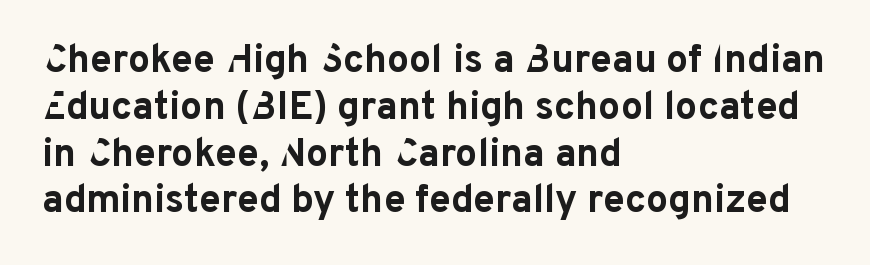
{"serif": "no", "italic": "no", "bold": "yes", "weight": "bold", "width": "normal", "stroke_contrast": "low", "x_height": "medium", "monospaced": "no", "underline": "no", "align": "left", "line_spacing_ratio": 1.2, "letter_spacing": "normal", "letter_spacing_em": 0.0, "glyph_px": 39}
